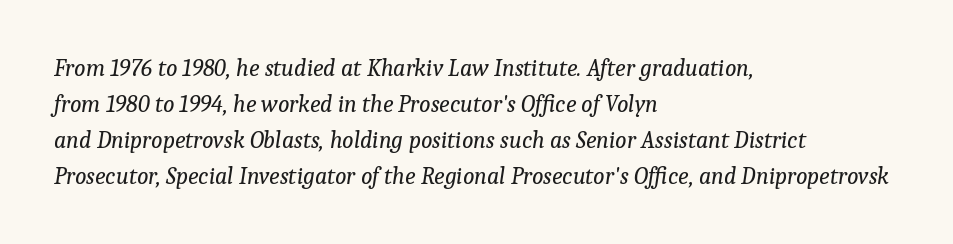
Counters stay open thanks to moderate or lighter strokes. Tall strokes in this sample are angled rather than plumb. Only glyphs here, with clear space below each row. This rendering uses left alignment, leaving the right contour irregular. The horizontal fit of the characters is conventional and even. Honestly, the row spacing looks completely unremarkable.
